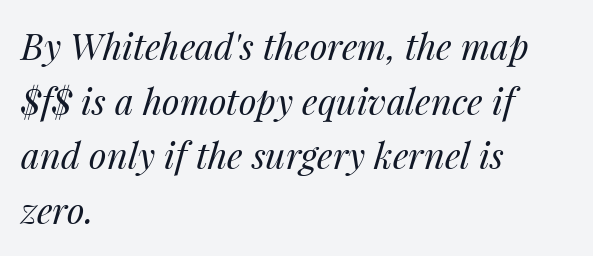
The image shows 36 px regular-weight type, italic (leaning right); set left-aligned, normal line spacing (1.52x), normal letter spacing, not underlined; medium stroke contrast and a medium x-height.
